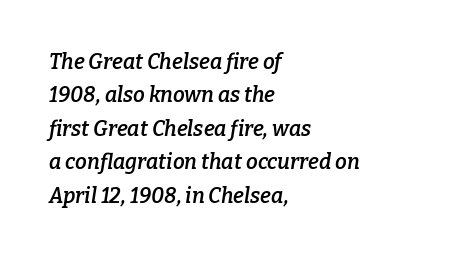
Q: Is the text bold? A: Semi-bold.
Q: Is the text italic (slanted)? A: Yes, it leans right by about 9 degrees.
Q: Is the text underlined? A: No.
Q: How is the paragraph aligned? A: Left-aligned.
Q: Is the spacing between letters normal or unusually wide? A: Normal.
Q: Is the spacing between lines tight, normal or loose? A: Normal.
